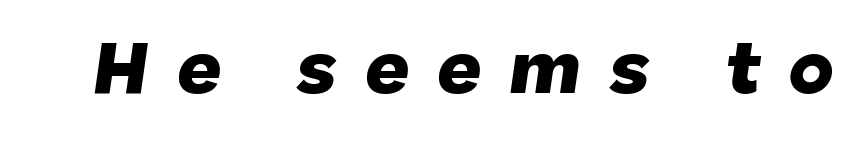
The specimen reads as italic at a glance. You could only call the tracking loose — the letters float apart. Typesetter's note: full bold, strokes at maximum text heaviness. Only glyphs here, with clear space below each row. Each letter keeps its own natural width here, so spacing adapts to shape.
